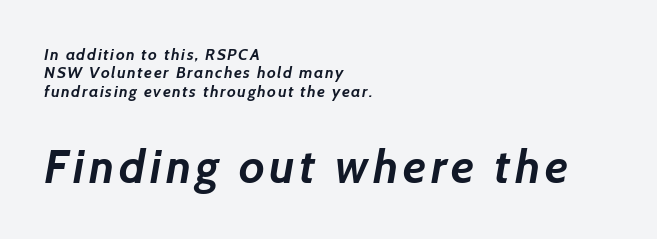
The image shows 47 px semibold sans-serif type; set left-aligned, tight line spacing (1.15x), not underlined; the second (bottom) block is 2.94x larger; low stroke contrast and a medium x-height.
